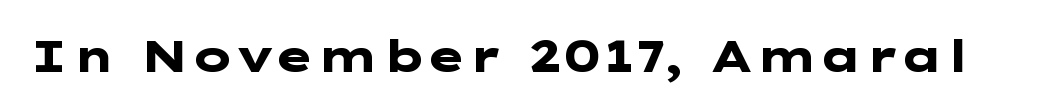
{"serif": "no", "italic": "no", "bold": "yes", "weight": "heavy", "width": "wide", "stroke_contrast": "low", "x_height": "medium", "underline": "no", "letter_spacing": "normal", "letter_spacing_em": 0.0, "glyph_px": 44}
